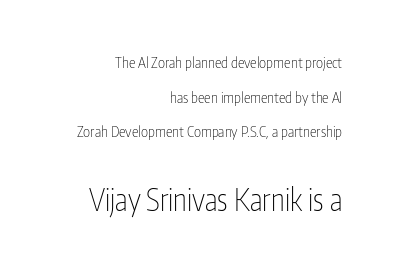
The image shows 30 px thin, condensed sans-serif type, upright; set right-aligned, loose line spacing (2.31x), normal letter spacing, not underlined; the second (bottom) block is 2.0x larger; low stroke contrast and a medium x-height.
